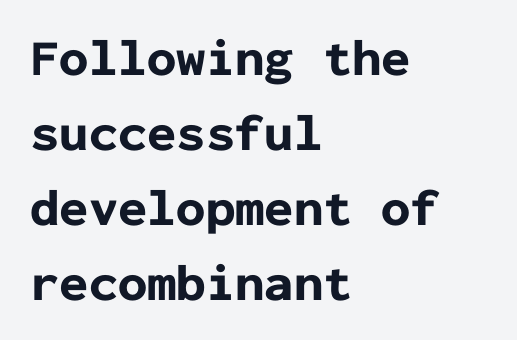
The passage shown is typed in a monospace face where columns stay perfectly aligned. Glance below the letters and you will spot only blank space. This is roman type, the default non-slanted kind. Horizontal bands of white between lines are of average thickness. Stroke terminals: plain, sans-serif.
